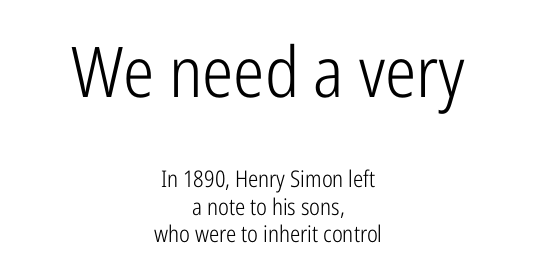
{"serif": "no", "italic": "no", "bold": "no", "weight": "light", "width": "condensed", "stroke_contrast": "low", "x_height": "medium", "monospaced": "no", "underline": "no", "align": "center", "line_spacing_ratio": 1.2, "letter_spacing": "normal", "letter_spacing_em": 0.0, "larger_block": "first", "size_ratio": 3.04, "glyph_px": 70}
